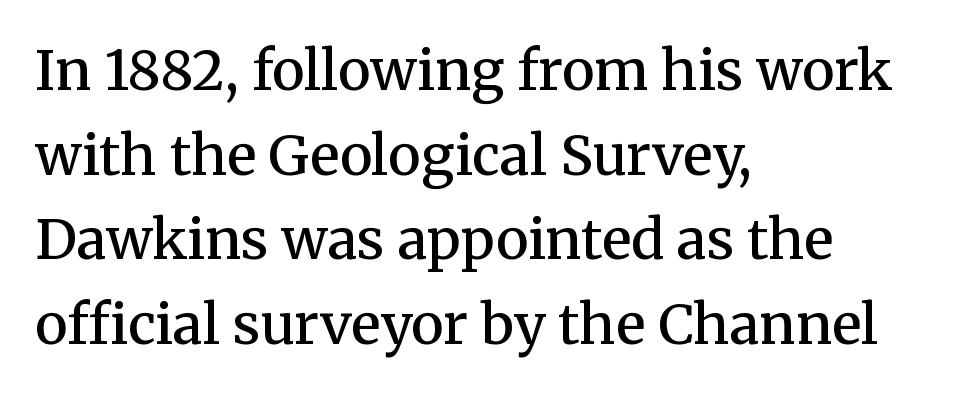
All the whitespace from short lines collects on the right. Notice how descenders clear the ascenders below comfortably — that's standard leading. When letters stand straight like this, we call the style roman or upright. A typesetter would label this face a serif. The face used here is a semibold: visibly heavier than regular, lighter than bold.
